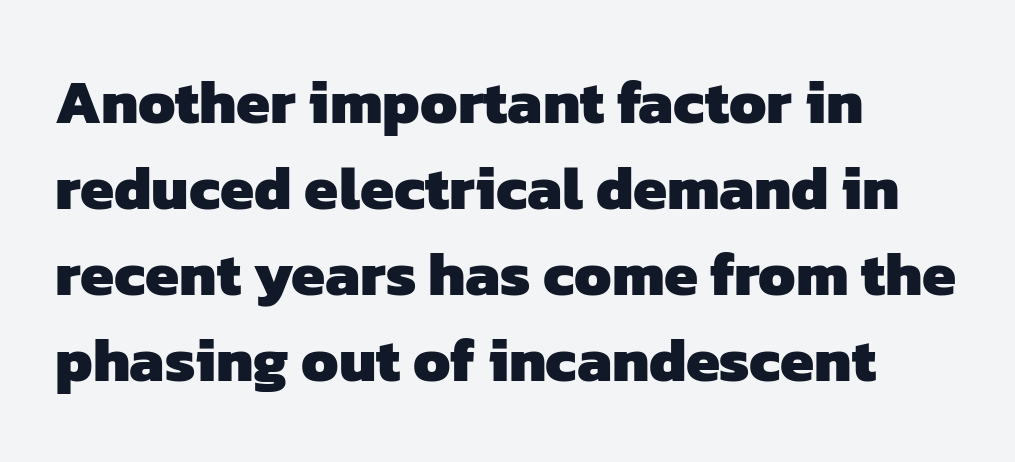
{"serif": "no", "bold": "yes", "weight": "heavy", "width": "normal", "stroke_contrast": "low", "x_height": "medium", "monospaced": "no", "underline": "no", "align": "left", "line_spacing": "normal", "line_spacing_ratio": 1.41, "letter_spacing": "normal", "letter_spacing_em": 0.0, "glyph_px": 61}
